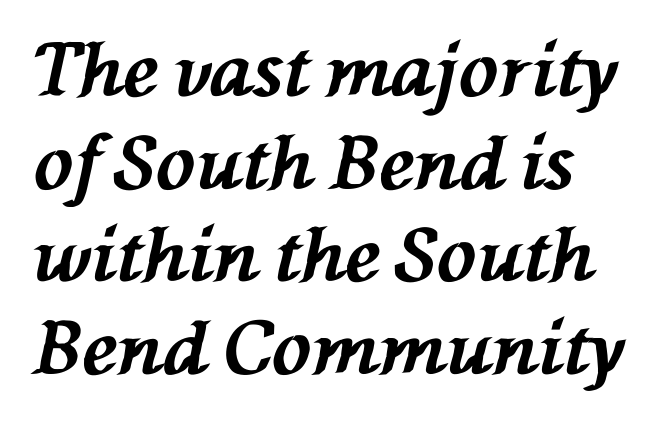
Q: Is the text bold? A: Yes.
Q: Is the text italic (slanted)? A: Yes, it leans left by about 76 degrees.
Q: Is the text underlined? A: No.
Q: Is the spacing between letters normal or unusually wide? A: Normal.
Q: Is the spacing between lines tight, normal or loose? A: Normal.
Q: Width (condensed, normal, or wide)? A: Normal.
Q: Stroke contrast? A: Medium.
Q: x-height? A: Medium.
Q: Monospaced? A: No.
